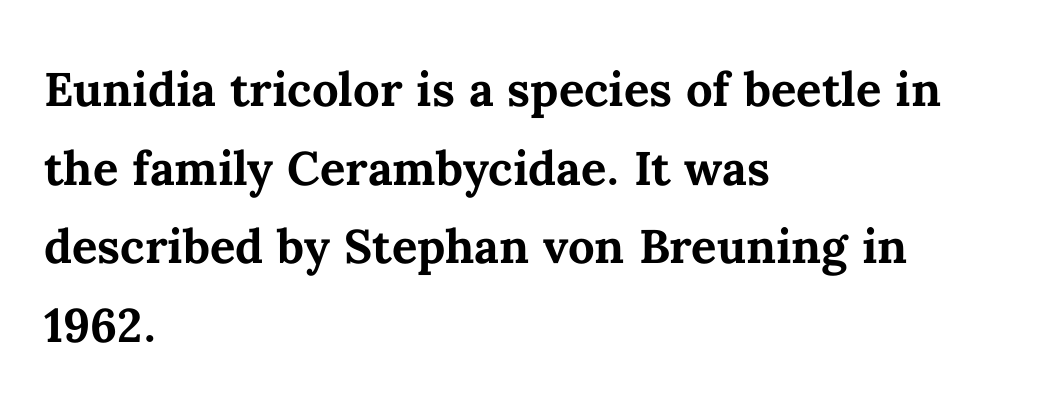
The type is set solid horizontally, with unmodified tracking. Successive baselines arrive at the customary interval. Underlining? Definitely not there. This is roman type, the default non-slanted kind. The passage shown is typed in a proportional face where columns would drift. Its strokes are broad and dark, the hallmark of bold type.
